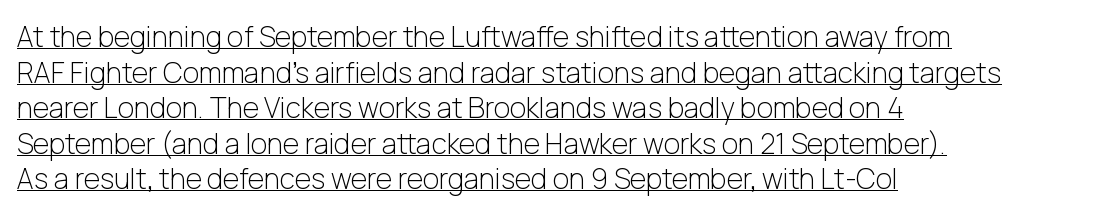
Q: Is the text bold? A: No.
Q: Is the text italic (slanted)? A: No, it is upright.
Q: Is the typeface a serif or a sans-serif typeface? A: Sans-serif.
Q: Is the text underlined? A: Yes.
Q: How is the paragraph aligned? A: Left-aligned.
Q: Is the spacing between letters normal or unusually wide? A: Normal.
Q: Is the spacing between lines tight, normal or loose? A: Normal.
Q: Width (condensed, normal, or wide)? A: Normal.
Q: Stroke contrast? A: Low.
Q: x-height? A: Medium.
Q: Monospaced? A: No.
